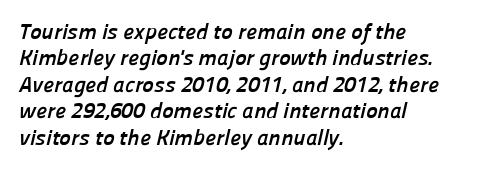
The image shows 22 px bold type; set left-aligned, line spacing 1.2x, normal letter spacing, not underlined.
